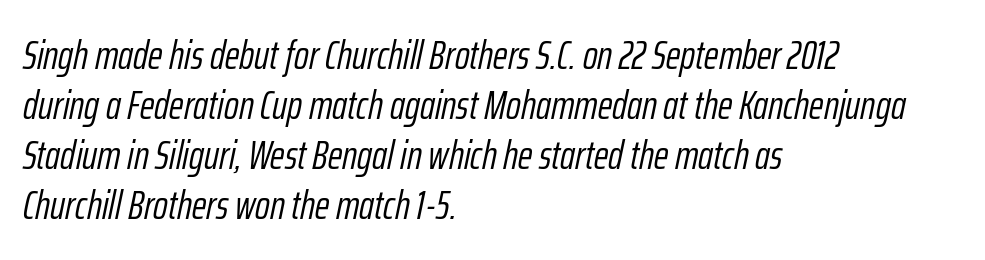
The image shows 40 px light, condensed type, italic (leaning right); set left-aligned, normal line spacing (1.25x), normal letter spacing, not underlined; low stroke contrast and a medium x-height.
